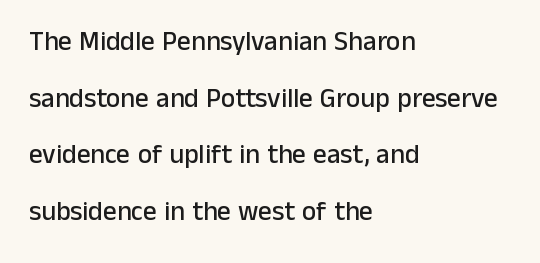
No word sits above an underline. Layout note: lines flush left. The gaps between neighbouring characters are ordinary and unremarkable. Every character sits straight up, as roman type does. Quick note: interline space is abundant.
